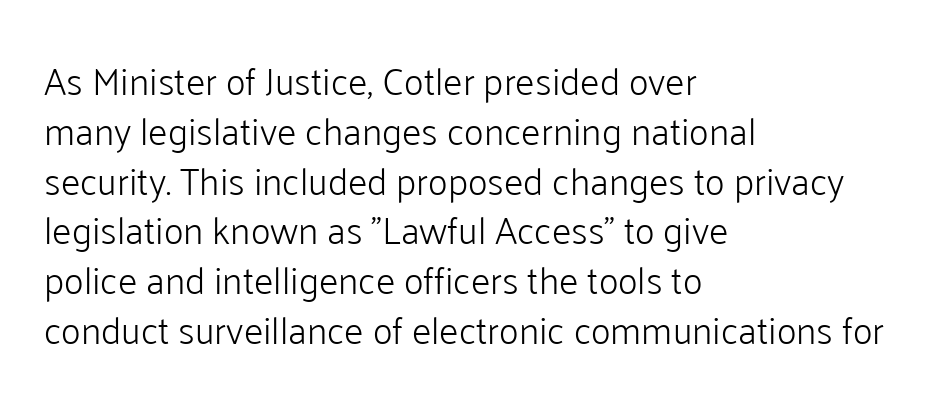
Stroke mass is kept to a normal reading level or below. Character widths vary here, with narrow letters taking less room than wide ones. The lettering holds an erect, upright posture throughout. A student would call this left alignment; a typographer would say flush left, rag right. Honestly, there is no underline to notice here at all. The tracking reads as untouched default to a designer's eye.
